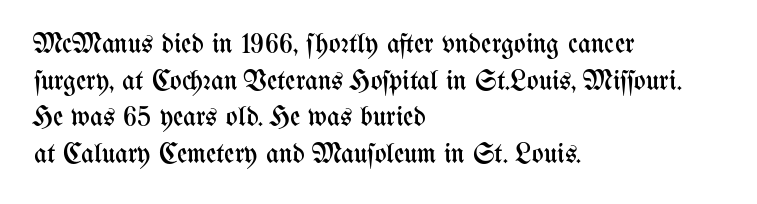
{"italic": "no", "bold": "no", "weight": "regular", "width": "condensed", "stroke_contrast": "medium", "x_height": "medium", "monospaced": "no", "underline": "no", "align": "left", "line_spacing": "normal", "line_spacing_ratio": 1.31, "letter_spacing": "normal", "letter_spacing_em": 0.0, "glyph_px": 28}
